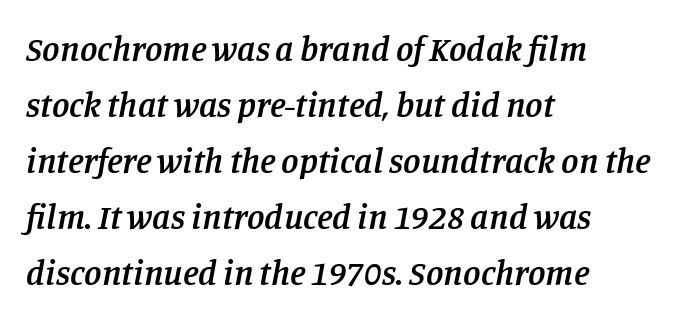
On the weight axis this lands at semibold, roughly 600. What kind of face is this? One with serifs. This is oblique type, the kind used for emphasis or titles. Unmarked baselines from the first word to the last.
